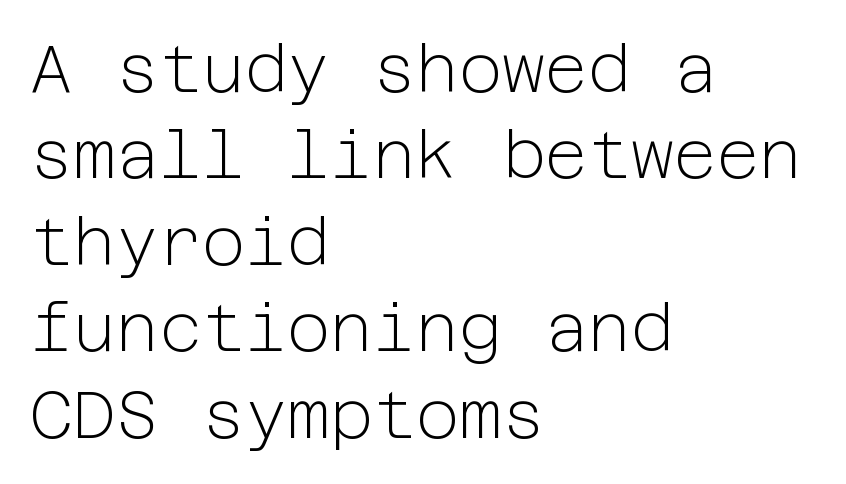
{"serif": "no", "italic": "no", "bold": "no", "weight": "light", "width": "normal", "stroke_contrast": "low", "x_height": "medium", "underline": "no", "align": "left", "line_spacing": "normal", "line_spacing_ratio": 1.31, "letter_spacing": "normal", "letter_spacing_em": 0.0, "glyph_px": 66}
